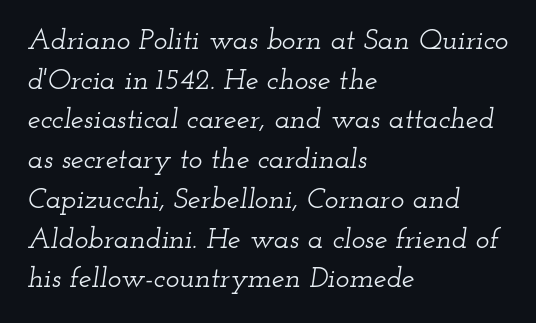
{"serif": "yes", "italic": "yes", "lean": "right", "slant_degrees": 12, "width": "wide", "stroke_contrast": "low", "x_height": "small", "monospaced": "no", "underline": "no", "align": "left", "line_spacing": "normal", "line_spacing_ratio": 1.37, "letter_spacing": "normal", "letter_spacing_em": 0.0, "glyph_px": 29}
